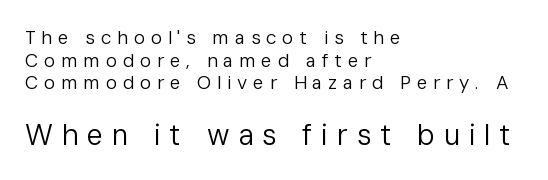
{"serif": "no", "italic": "no", "bold": "no", "weight": "regular", "width": "normal", "stroke_contrast": "low", "x_height": "medium", "monospaced": "no", "underline": "no", "align": "left", "line_spacing_ratio": 1.19, "letter_spacing": "wide", "letter_spacing_em": 0.3, "larger_block": "second", "size_ratio": 1.53, "glyph_px": 29}
